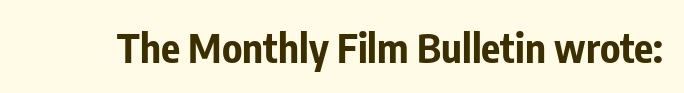
{"serif": "no", "italic": "no", "bold": "yes", "weight": "bold", "width": "condensed", "stroke_contrast": "low", "x_height": "medium", "monospaced": "no", "underline": "no", "letter_spacing": "normal", "letter_spacing_em": 0.0, "glyph_px": 40}
